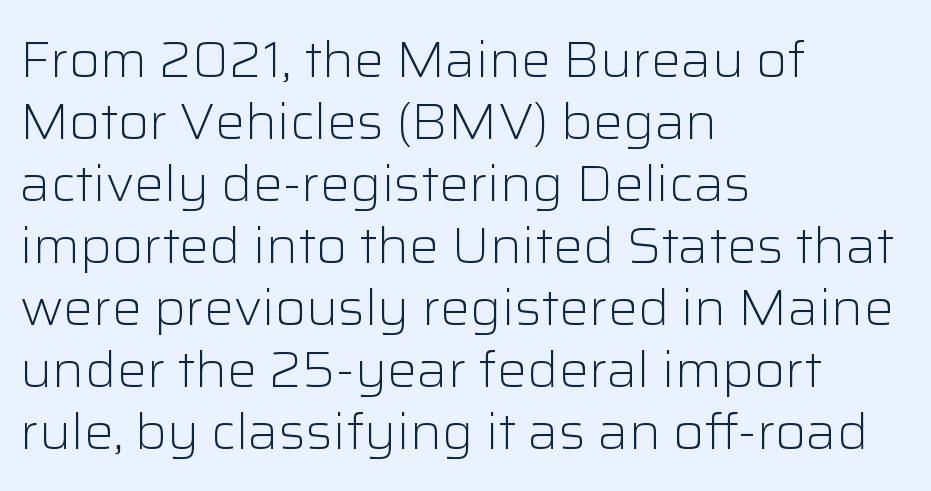
Q: Is the text bold? A: No.
Q: Is the text italic (slanted)? A: No, it is upright.
Q: Is the typeface a serif or a sans-serif typeface? A: Sans-serif.
Q: Is the text underlined? A: No.
Q: How is the paragraph aligned? A: Left-aligned.
Q: Is the spacing between letters normal or unusually wide? A: Normal.
Q: Width (condensed, normal, or wide)? A: Normal.
Q: Stroke contrast? A: Low.
Q: x-height? A: Medium.
Q: Monospaced? A: No.
